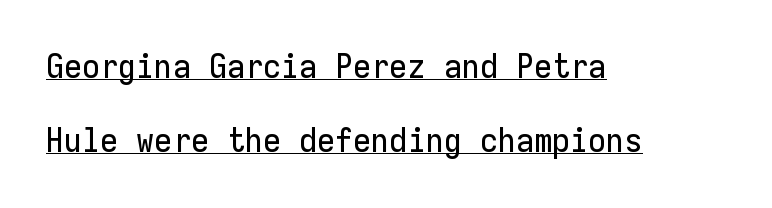
Q: Is the text italic (slanted)? A: No, it is upright.
Q: Is the typeface a serif or a sans-serif typeface? A: Sans-serif.
Q: Is the text underlined? A: Yes.
Q: How is the paragraph aligned? A: Left-aligned.
Q: Is the spacing between letters normal or unusually wide? A: Normal.
Q: Is the spacing between lines tight, normal or loose? A: Loose.
Q: Width (condensed, normal, or wide)? A: Normal.
Q: Stroke contrast? A: Low.
Q: x-height? A: Medium.
Q: Monospaced? A: Yes.
